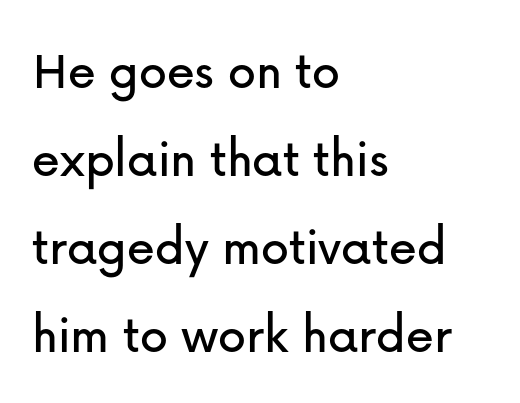
The image shows 56 px sans-serif type, upright; set left-aligned, normal line spacing (1.57x), normal letter spacing, not underlined; low stroke contrast and a medium x-height.
